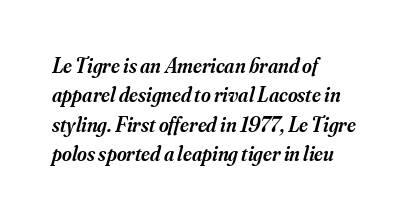
Q: Is the text bold? A: Semi-bold.
Q: Is the text italic (slanted)? A: Yes, it leans right by about 16 degrees.
Q: Is the text underlined? A: No.
Q: How is the paragraph aligned? A: Left-aligned.
Q: Is the spacing between letters normal or unusually wide? A: Normal.
Q: Is the spacing between lines tight, normal or loose? A: Normal.
